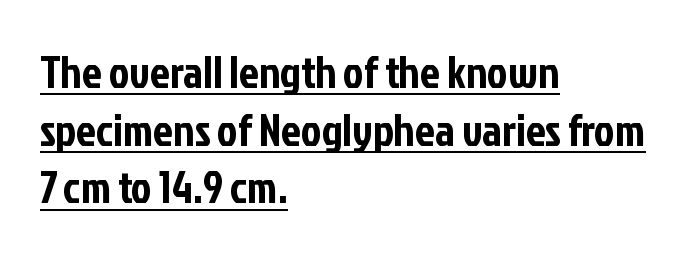
The image shows 44 px condensed sans-serif type, upright; set left-aligned, normal line spacing (1.31x), normal letter spacing, underlined; low stroke contrast and a medium x-height.
